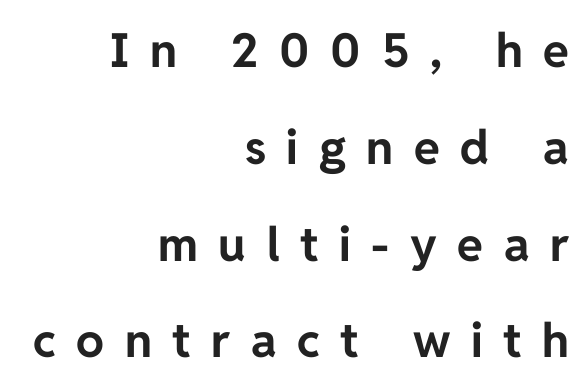
Q: Is the text bold? A: Yes.
Q: Is the text italic (slanted)? A: No, it is upright.
Q: Is the typeface a serif or a sans-serif typeface? A: Sans-serif.
Q: Is the text underlined? A: No.
Q: How is the paragraph aligned? A: Right-aligned.
Q: Is the spacing between letters normal or unusually wide? A: Unusually wide.
Q: Is the spacing between lines tight, normal or loose? A: Loose.
Q: Width (condensed, normal, or wide)? A: Normal.
Q: Stroke contrast? A: Low.
Q: x-height? A: Medium.
Q: Monospaced? A: No.
